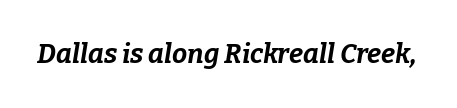
Each word holds together tightly as a unit, with standard inter-letter gaps. How heavy is the stroke? Heavy — this is a bold. These lines were composed using italics. Nobody drew a line under any word here.
